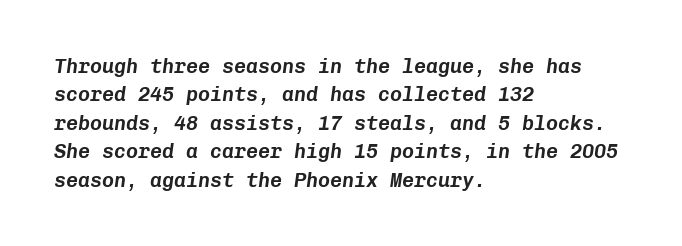
{"italic": "yes", "lean": "right", "slant_degrees": 8, "underline": "no", "align": "left", "line_spacing": "normal", "line_spacing_ratio": 1.42, "letter_spacing": "normal", "letter_spacing_em": 0.0, "glyph_px": 20}
